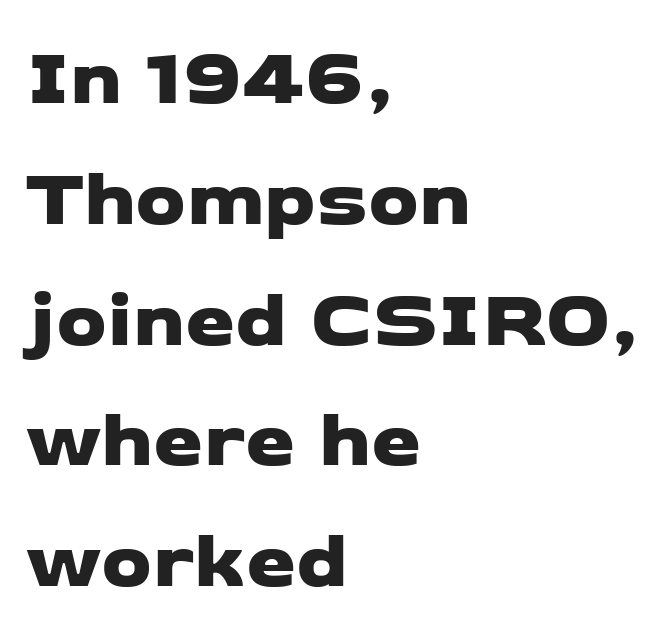
Q: Is the typeface a serif or a sans-serif typeface? A: Sans-serif.
Q: Is the text underlined? A: No.
Q: How is the paragraph aligned? A: Left-aligned.
Q: Is the spacing between letters normal or unusually wide? A: Normal.
Q: Is the spacing between lines tight, normal or loose? A: Normal.
Q: Width (condensed, normal, or wide)? A: Wide.
Q: Stroke contrast? A: Low.
Q: x-height? A: Medium.
Q: Monospaced? A: No.
